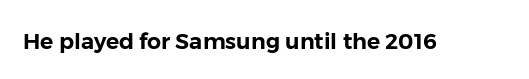
{"italic": "no", "underline": "no", "letter_spacing": "normal", "letter_spacing_em": 0.0, "glyph_px": 22}
